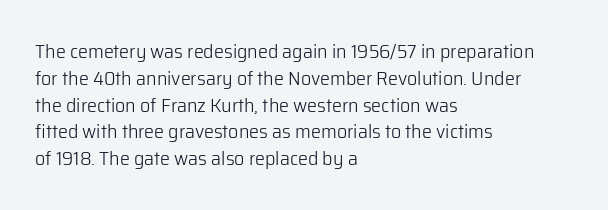
Q: Is the text bold? A: No.
Q: Is the text italic (slanted)? A: No, it is upright.
Q: Is the text underlined? A: No.
Q: How is the paragraph aligned? A: Left-aligned.
Q: Is the spacing between letters normal or unusually wide? A: Normal.
Q: Is the spacing between lines tight, normal or loose? A: Normal.
